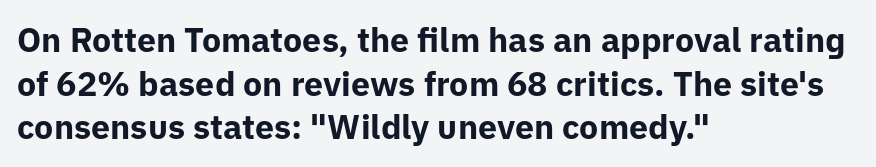
The image shows 34 px bold sans-serif type, upright; set left-aligned, normal line spacing (1.28x), normal letter spacing, not underlined; low stroke contrast and a medium x-height.
